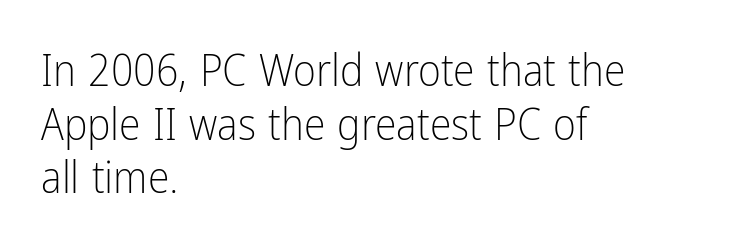
The image shows 44 px light, condensed sans-serif type, upright; set left-aligned, line spacing 1.22x, normal letter spacing, not underlined; low stroke contrast and a medium x-height.
